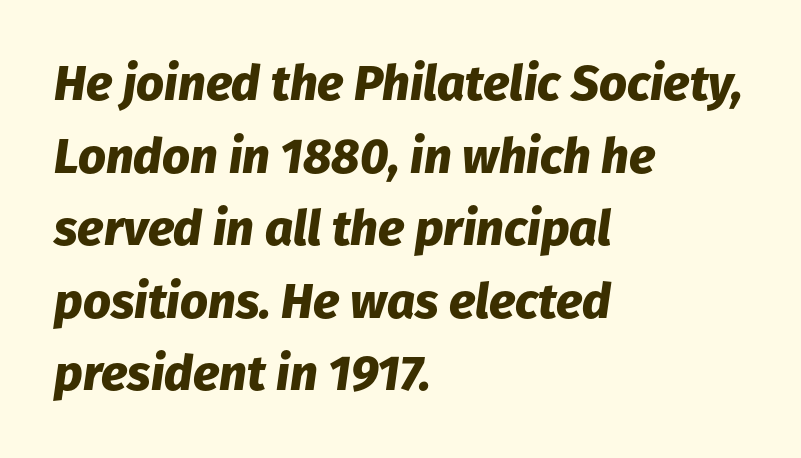
Q: Is the text bold? A: Yes.
Q: Is the text italic (slanted)? A: Yes, it leans right by about 8 degrees.
Q: Is the text underlined? A: No.
Q: How is the paragraph aligned? A: Left-aligned.
Q: Is the spacing between letters normal or unusually wide? A: Normal.
Q: Is the spacing between lines tight, normal or loose? A: Normal.
Q: Width (condensed, normal, or wide)? A: Normal.
Q: Stroke contrast? A: Low.
Q: x-height? A: Medium.
Q: Monospaced? A: No.
